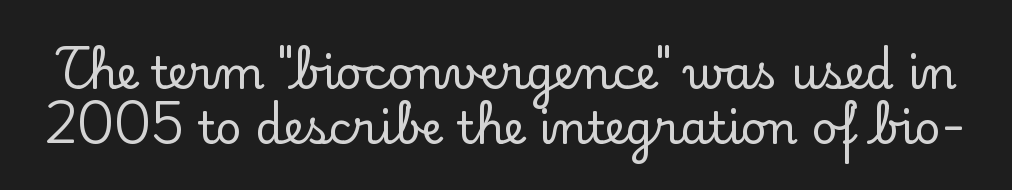
Q: Is the text italic (slanted)? A: No, it is upright.
Q: Is the typeface a serif or a sans-serif typeface? A: Serif.
Q: Is the text underlined? A: No.
Q: Is the spacing between letters normal or unusually wide? A: Normal.
Q: Width (condensed, normal, or wide)? A: Normal.
Q: Stroke contrast? A: Low.
Q: x-height? A: Small.
Q: Monospaced? A: No.
